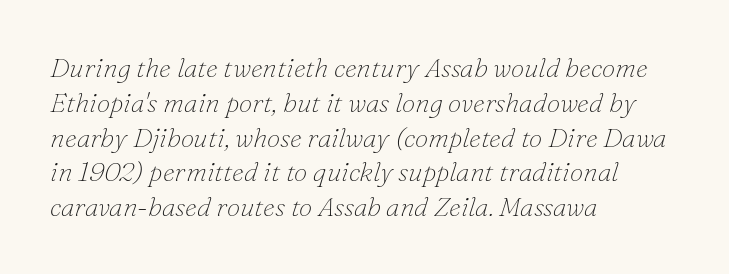
The image shows 27 px text type, italic (leaning right); set left-aligned, normal line spacing (1.29x), normal letter spacing, not underlined.
